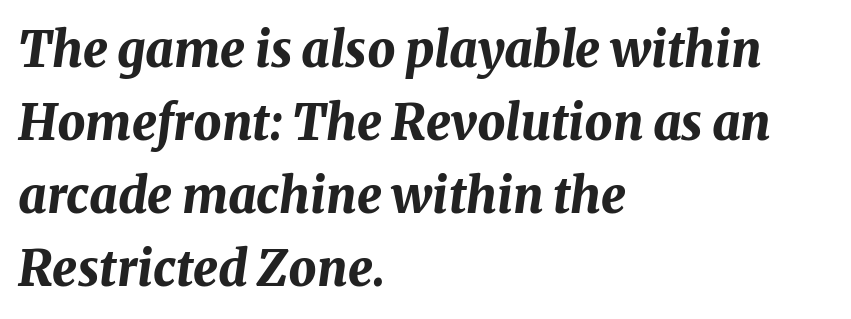
Q: Is the text bold? A: Yes.
Q: Is the text italic (slanted)? A: Yes, it leans right by about 8 degrees.
Q: Is the text underlined? A: No.
Q: How is the paragraph aligned? A: Left-aligned.
Q: Is the spacing between letters normal or unusually wide? A: Normal.
Q: Is the spacing between lines tight, normal or loose? A: Normal.
Q: Width (condensed, normal, or wide)? A: Normal.
Q: Stroke contrast? A: Medium.
Q: x-height? A: Medium.
Q: Monospaced? A: No.
